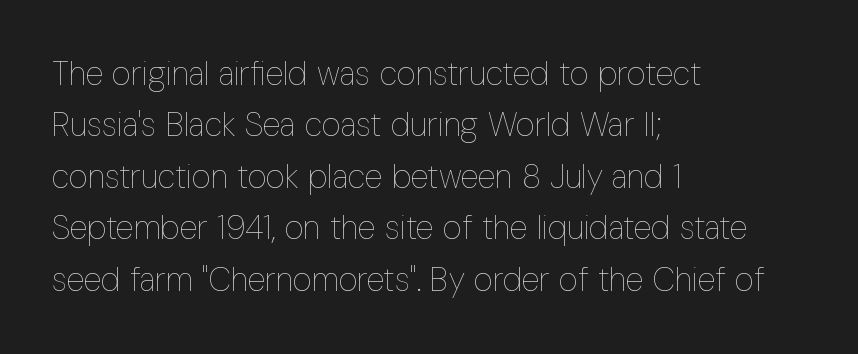
This is not heavy type; no bold has been used. The compositor pushed each line to the left boundary. Character widths vary here, with narrow letters taking less room than wide ones. Tall strokes in this sample are plumb rather than angled. Check the space under the baseline: it is left empty.
